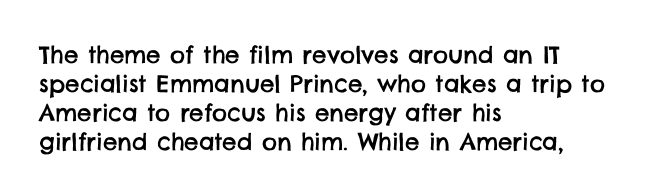
The image shows 23 px text type; set left-aligned, normal line spacing (1.26x), normal letter spacing, not underlined.
